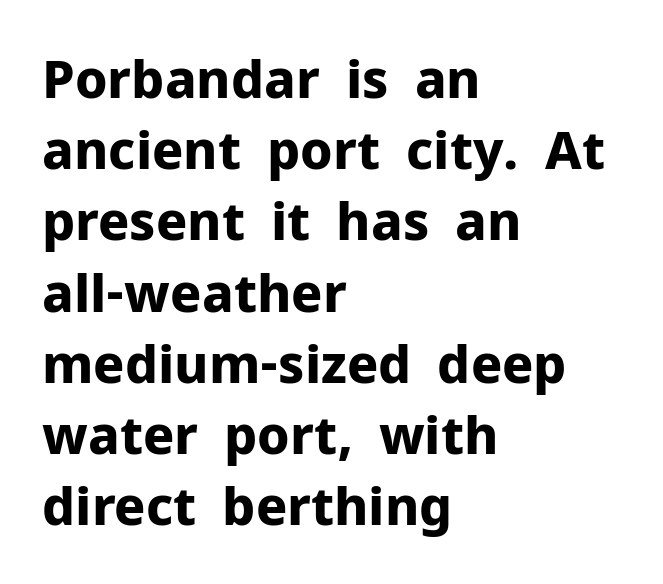
The lettering holds an erect, upright posture throughout. No extra tracking has been applied to these lines. Look at the bottom of the vertical strokes: they stop flat, with no serifs. Lines of text with bare space underneath. Where is the straight margin? On the left. Its strokes are broad and dark, the hallmark of bold type.
